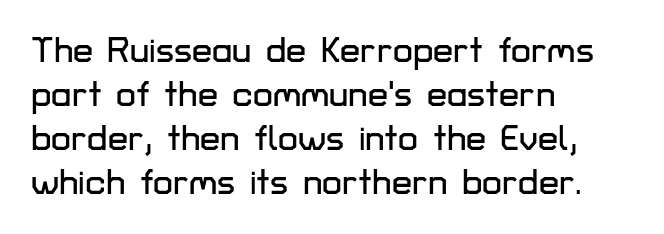
Serifs: no, the terminals of the letterforms are clean. Each letter keeps its own natural width here, so spacing adapts to shape. Check under the words: just untouched page. The setting favours the left margin, as ordinary paragraphs usually do.
